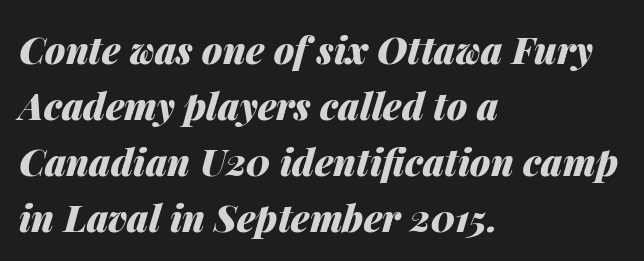
The image shows 37 px heavy type, italic (leaning right); set left-aligned, normal line spacing (1.51x), normal letter spacing, not underlined; medium stroke contrast and a medium x-height.
